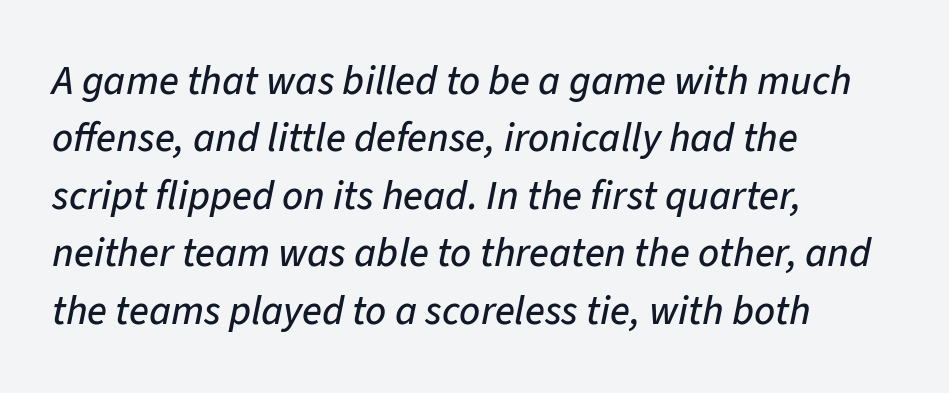
The image shows 41 px text type, italic (leaning right); set left-aligned, normal line spacing (1.4x), normal letter spacing, not underlined; low stroke contrast and a medium x-height.
